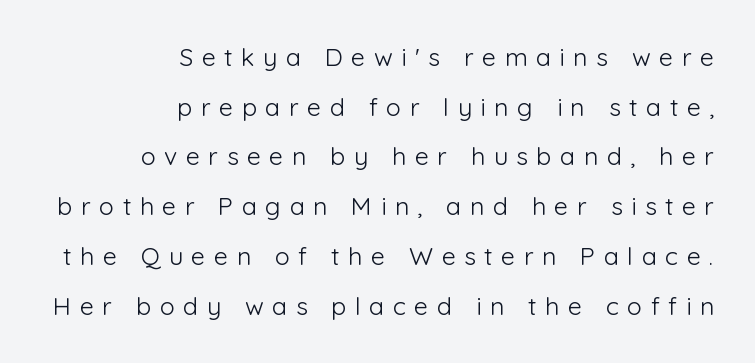
{"italic": "no", "bold": "no", "underline": "no", "align": "right", "line_spacing": "loose", "line_spacing_ratio": 1.99, "letter_spacing": "wide", "letter_spacing_em": 0.34, "glyph_px": 25}
